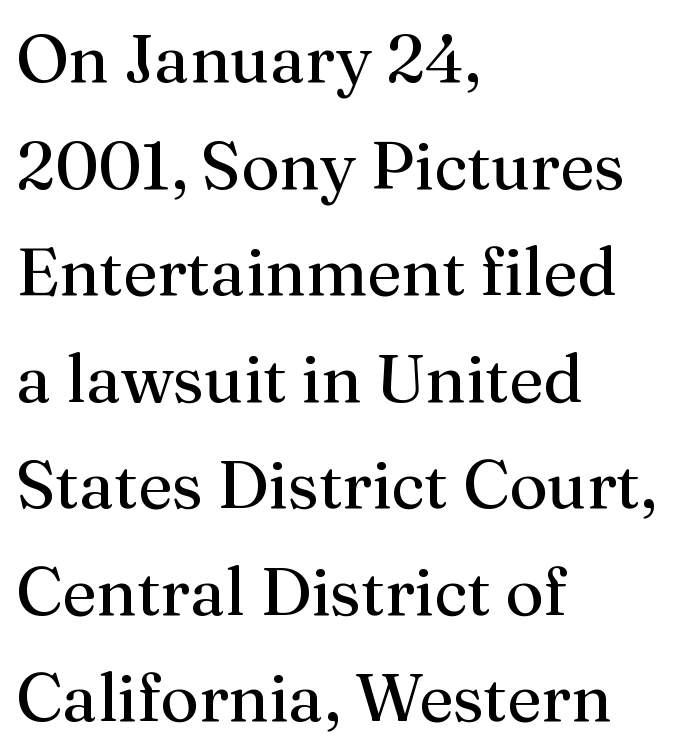
{"serif": "yes", "italic": "no", "bold": "no", "weight": "regular", "width": "normal", "stroke_contrast": "medium", "x_height": "medium", "monospaced": "no", "underline": "no", "align": "left", "line_spacing": "normal", "line_spacing_ratio": 1.59, "letter_spacing": "normal", "letter_spacing_em": 0.0, "glyph_px": 67}
